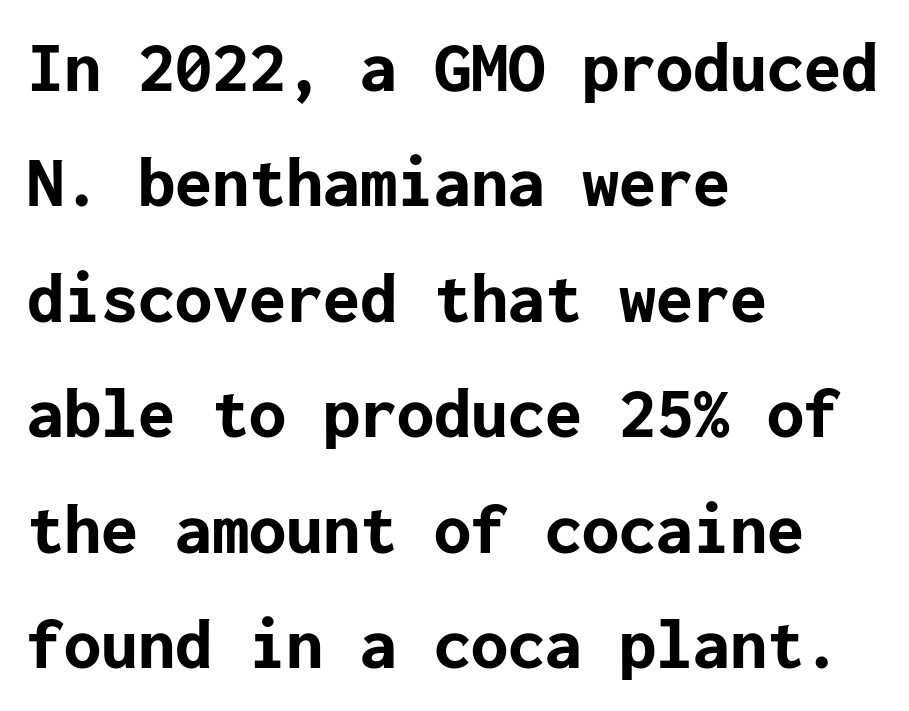
The image shows 74 px bold sans-serif type, upright; set left-aligned, normal line spacing (1.56x), normal letter spacing, not underlined; low stroke contrast and a medium x-height.
